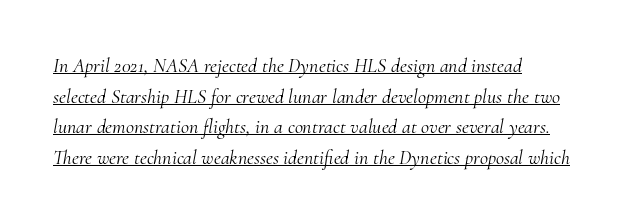
The letterforms sit at book weight or below. Layout note: lines flush left. The lines sit at an ordinary, default distance from one another. Tracking here is standard; glyphs follow each other at the usual distance. An italicized treatment has been applied to the whole sample. Somebody hit Ctrl+U on this one — the words are underlined.
